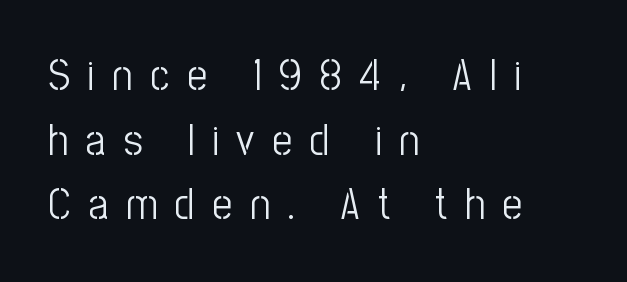
The image shows 44 px light, condensed sans-serif type, upright; set left-aligned, normal line spacing (1.47x), unusually wide letter spacing (+0.4 em), not underlined; low stroke contrast and a medium x-height.
